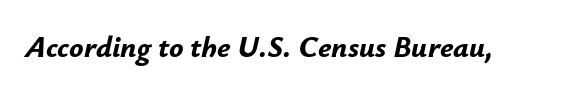
Each word holds together tightly as a unit, with standard inter-letter gaps. This rendering features lettering with no underline. A full-strength bold gives these letters their thick strokes. Is this a fixed-width face? No — the glyphs have proportional, varying widths. Would a proofreader flag this as italicized? Yes.
